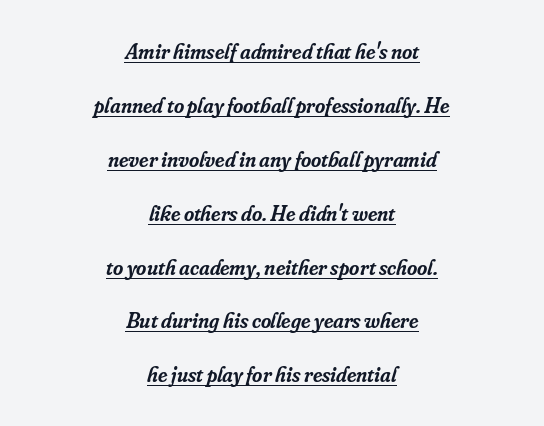
{"italic": "yes", "lean": "right", "slant_degrees": 16, "bold": "semi", "underline": "yes", "align": "center", "line_spacing": "loose", "line_spacing_ratio": 2.45, "letter_spacing": "normal", "letter_spacing_em": 0.0, "glyph_px": 22}
